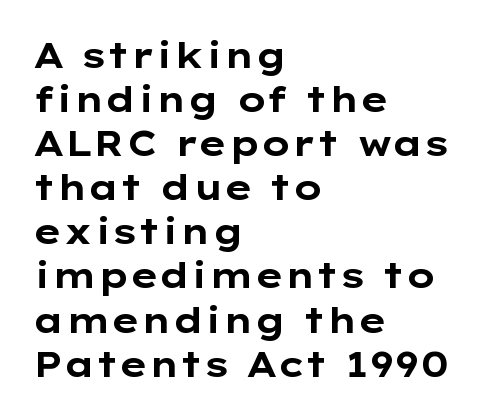
The image shows 35 px bold, wide sans-serif type, upright; set left-aligned, normal line spacing (1.26x), normal letter spacing, not underlined; low stroke contrast and a medium x-height.
